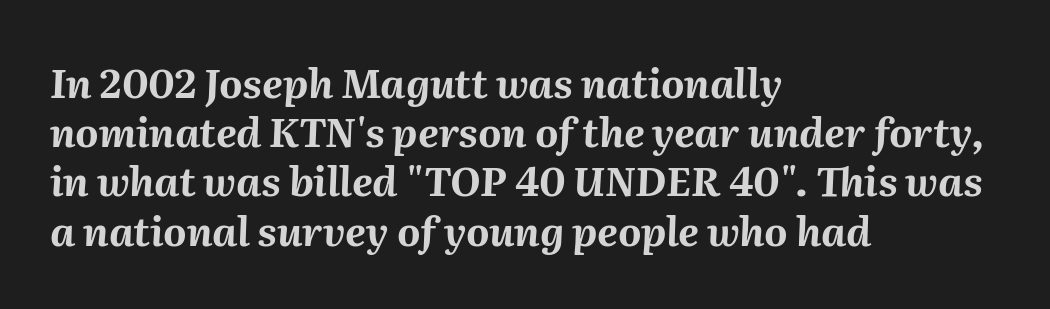
Q: Is the text bold? A: Yes.
Q: Is the text italic (slanted)? A: Yes, it leans right by about 2 degrees.
Q: Is the text underlined? A: No.
Q: How is the paragraph aligned? A: Left-aligned.
Q: Is the spacing between letters normal or unusually wide? A: Normal.
Q: Width (condensed, normal, or wide)? A: Normal.
Q: Stroke contrast? A: Medium.
Q: x-height? A: Medium.
Q: Monospaced? A: No.
